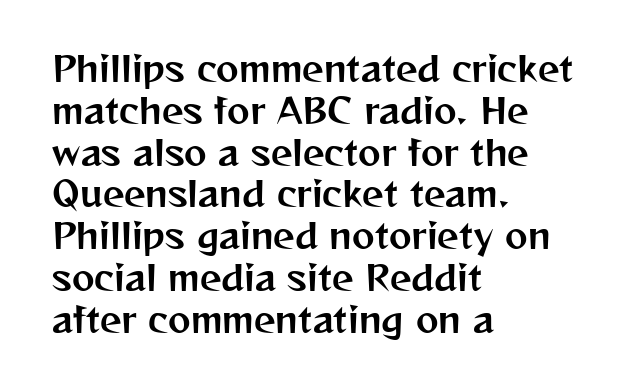
{"serif": "no", "italic": "no", "width": "normal", "stroke_contrast": "medium", "x_height": "medium", "monospaced": "no", "underline": "no", "align": "left", "line_spacing_ratio": 1.23, "letter_spacing": "normal", "letter_spacing_em": 0.0, "glyph_px": 34}
